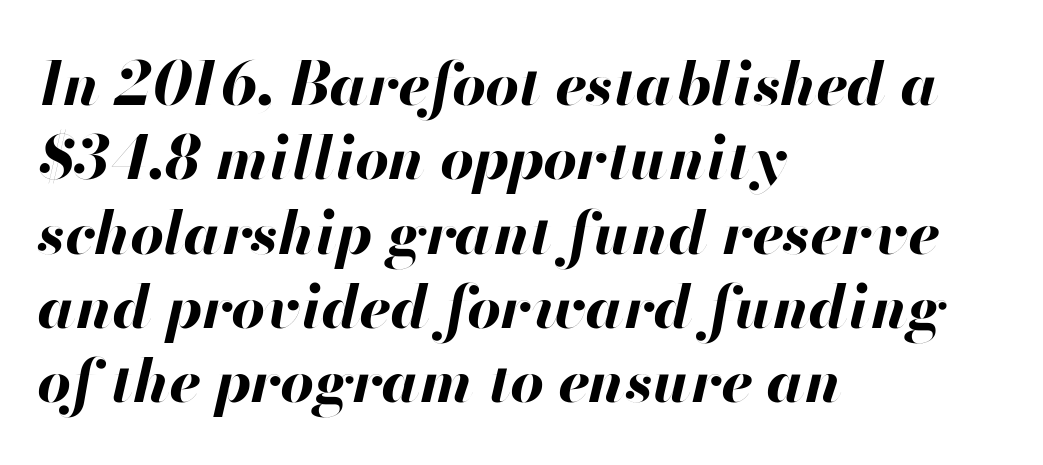
The image shows 59 px bold type, italic (leaning right); set left-aligned, normal line spacing (1.26x), normal letter spacing, not underlined; high stroke contrast and a small x-height.
